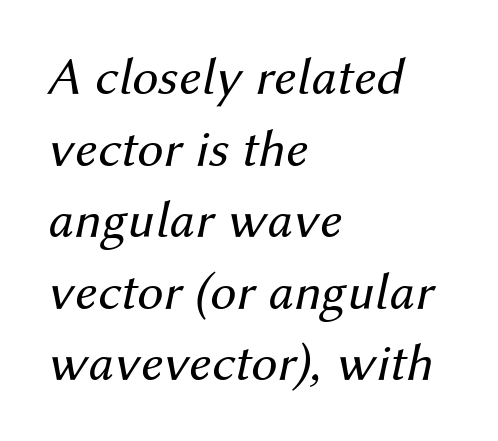
{"italic": "yes", "lean": "right", "slant_degrees": 12, "bold": "no", "weight": "regular", "width": "normal", "stroke_contrast": "medium", "x_height": "medium", "monospaced": "no", "underline": "no", "align": "left", "line_spacing": "normal", "line_spacing_ratio": 1.35, "letter_spacing": "normal", "letter_spacing_em": 0.0, "glyph_px": 53}
